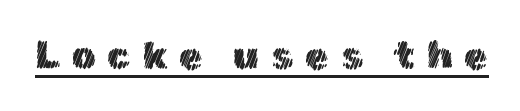
{"italic": "no", "width": "normal", "x_height": "medium", "monospaced": "no", "underline": "yes", "letter_spacing": "wide", "letter_spacing_em": 0.29, "glyph_px": 39}
